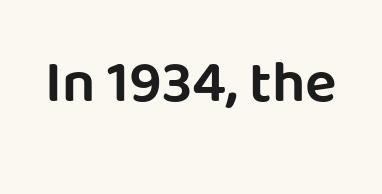
{"serif": "no", "italic": "no", "width": "normal", "stroke_contrast": "low", "x_height": "large", "monospaced": "no", "underline": "no", "letter_spacing": "normal", "letter_spacing_em": 0.0, "glyph_px": 59}
